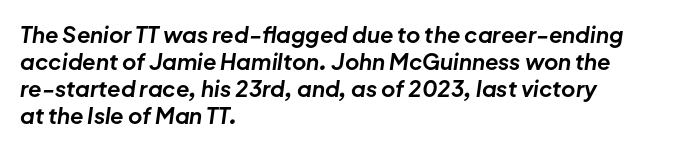
The image shows 22 px bold type, italic (leaning right); set left-aligned, line spacing 1.22x, normal letter spacing, not underlined.
